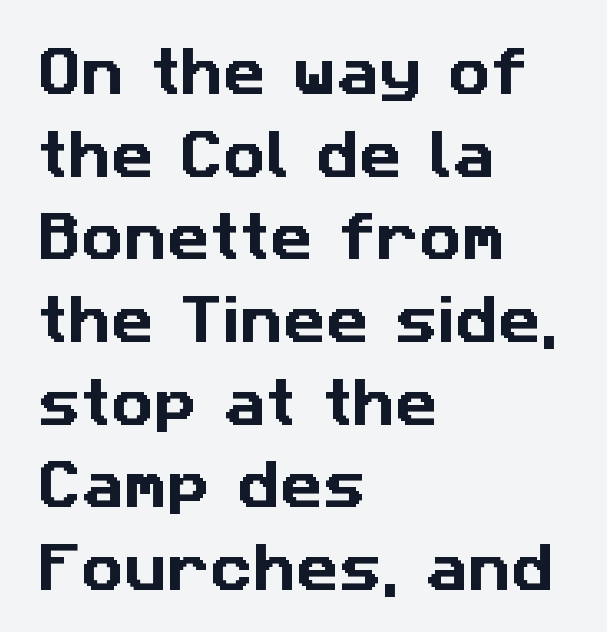
What stands out about the letter spacing? Nothing — it is the standard amount. The foot of each line stays bare and open. One glance says typical: line gaps are just what's usual. Examine the stroke ends and you'll find no serifs.
